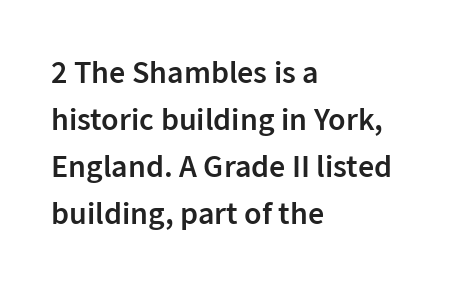
{"serif": "no", "italic": "no", "bold": "semi", "weight": "semibold", "width": "normal", "stroke_contrast": "low", "x_height": "medium", "monospaced": "no", "underline": "no", "align": "left", "line_spacing": "normal", "line_spacing_ratio": 1.47, "letter_spacing": "normal", "letter_spacing_em": 0.0, "glyph_px": 32}
